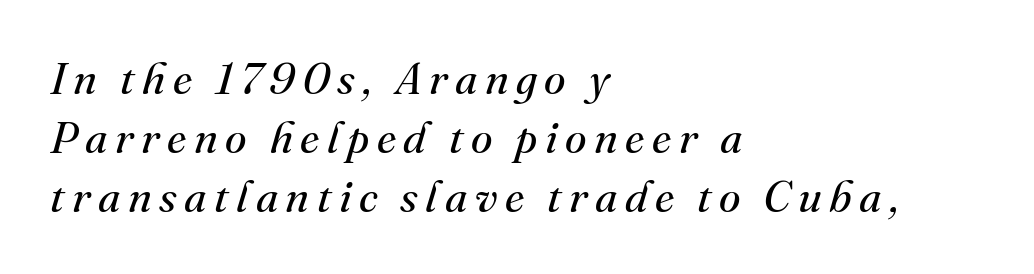
The image shows 44 px regular-weight serif type, italic (leaning right); set left-aligned, normal line spacing (1.34x), not underlined; medium stroke contrast and a small x-height.
